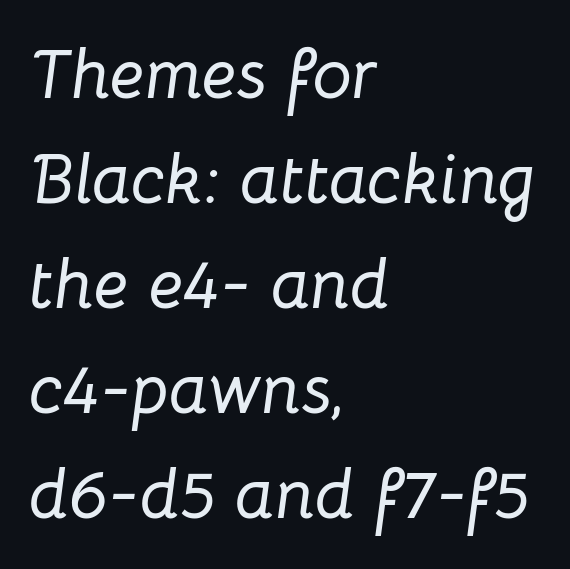
The image shows 70 px text type, italic (leaning right); set left-aligned, normal line spacing (1.5x), normal letter spacing, not underlined; low stroke contrast and a medium x-height.
